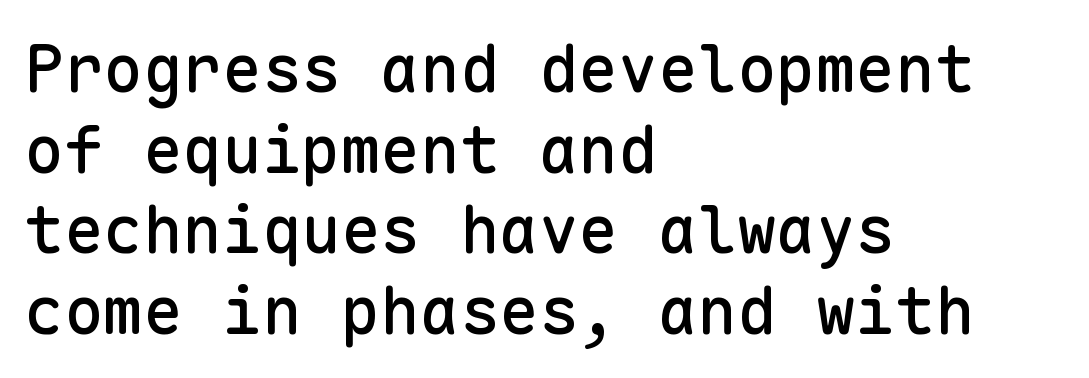
Q: Is the text italic (slanted)? A: No, it is upright.
Q: Is the typeface a serif or a sans-serif typeface? A: Sans-serif.
Q: Is the text underlined? A: No.
Q: How is the paragraph aligned? A: Left-aligned.
Q: Is the spacing between letters normal or unusually wide? A: Normal.
Q: Width (condensed, normal, or wide)? A: Normal.
Q: Stroke contrast? A: Low.
Q: x-height? A: Medium.
Q: Monospaced? A: Yes.
